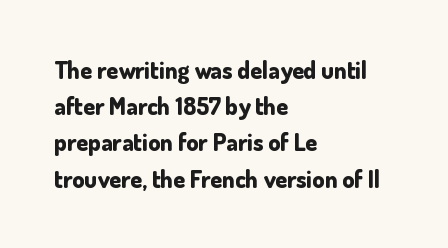
Q: Is the text bold? A: Yes.
Q: Is the text italic (slanted)? A: No, it is upright.
Q: Is the text underlined? A: No.
Q: How is the paragraph aligned? A: Left-aligned.
Q: Is the spacing between letters normal or unusually wide? A: Normal.
Q: Is the spacing between lines tight, normal or loose? A: Normal.
